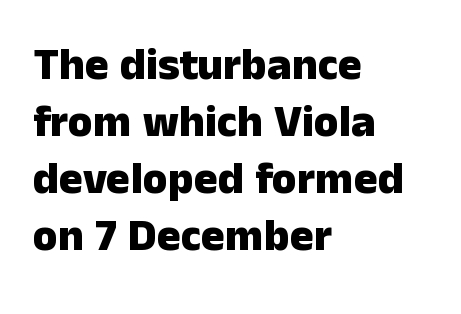
{"serif": "no", "italic": "no", "bold": "yes", "weight": "heavy", "width": "normal", "stroke_contrast": "low", "x_height": "medium", "monospaced": "no", "underline": "no", "align": "left", "line_spacing": "normal", "line_spacing_ratio": 1.27, "letter_spacing": "normal", "letter_spacing_em": 0.0, "glyph_px": 45}
